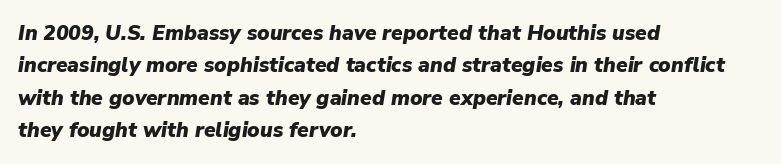
Q: Is the text bold? A: Yes.
Q: Is the text italic (slanted)? A: Yes, it leans right by about 9 degrees.
Q: Is the text underlined? A: No.
Q: How is the paragraph aligned? A: Left-aligned.
Q: Is the spacing between letters normal or unusually wide? A: Normal.
Q: Is the spacing between lines tight, normal or loose? A: Normal.
